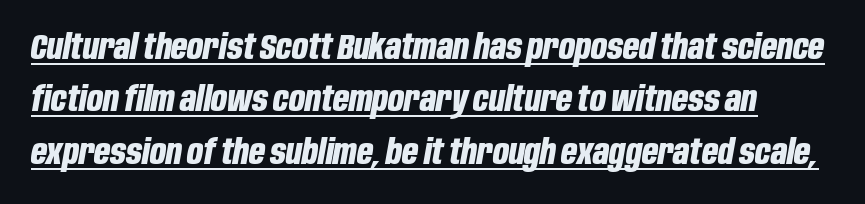
The image shows 35 px bold, condensed type, italic (leaning right); set normal line spacing (1.5x), normal letter spacing, underlined; low stroke contrast and a large x-height.
